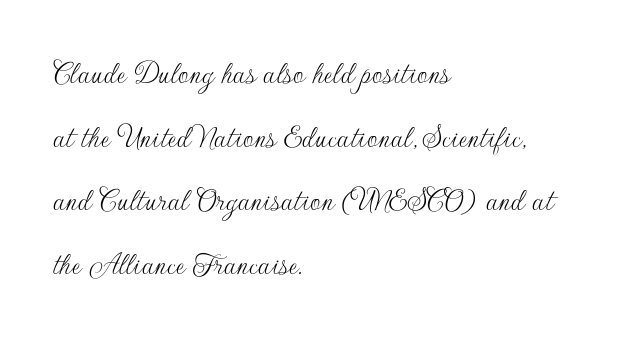
Q: Is the text bold? A: No.
Q: Is the text italic (slanted)? A: Yes.
Q: Is the typeface a serif or a sans-serif typeface? A: Sans-serif.
Q: Is the text underlined? A: No.
Q: How is the paragraph aligned? A: Left-aligned.
Q: Is the spacing between letters normal or unusually wide? A: Normal.
Q: Is the spacing between lines tight, normal or loose? A: Loose.
Q: Width (condensed, normal, or wide)? A: Normal.
Q: Stroke contrast? A: Low.
Q: x-height? A: Small.
Q: Monospaced? A: No.
